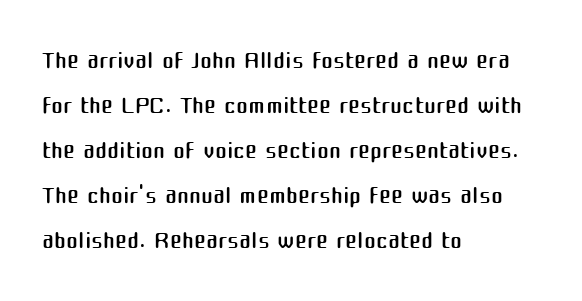
The image shows 36 px regular-weight sans-serif type, upright; set left-aligned, normal line spacing (1.25x), normal letter spacing, not underlined; medium stroke contrast and a medium x-height.
